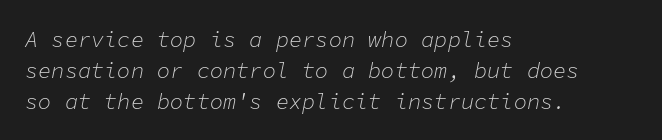
The image shows 22 px text type, italic (leaning right); set left-aligned, normal line spacing (1.4x), normal letter spacing, not underlined.
